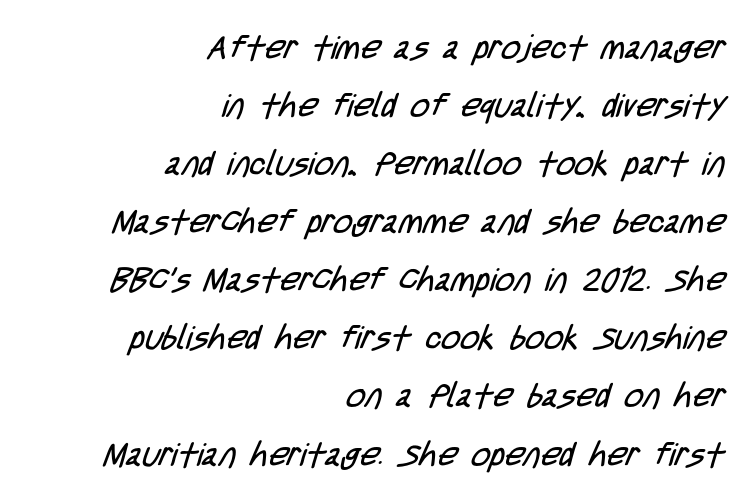
The image shows 33 px regular-weight, condensed sans-serif type; set right-aligned, line spacing 1.76x, normal letter spacing, not underlined; low stroke contrast and a large x-height.
